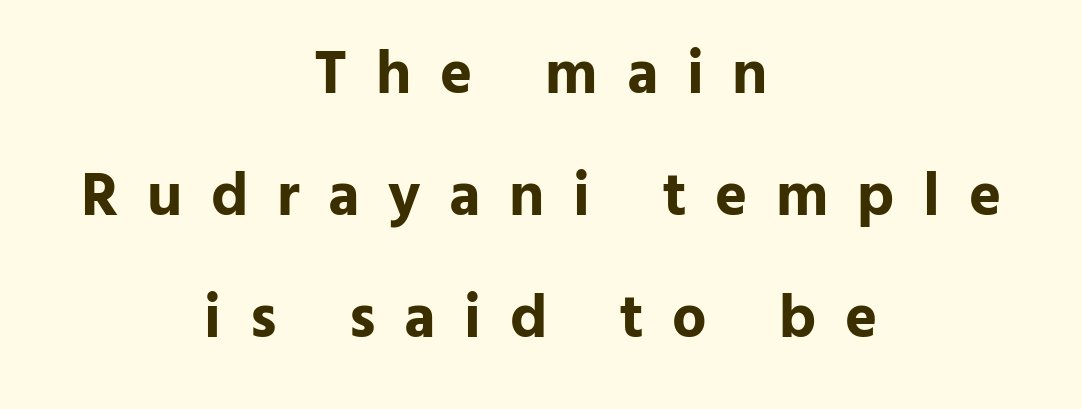
Q: Is the text bold? A: Yes.
Q: Is the text italic (slanted)? A: No, it is upright.
Q: Is the typeface a serif or a sans-serif typeface? A: Sans-serif.
Q: Is the text underlined? A: No.
Q: How is the paragraph aligned? A: Centered.
Q: Is the spacing between letters normal or unusually wide? A: Unusually wide.
Q: Is the spacing between lines tight, normal or loose? A: Loose.
Q: Width (condensed, normal, or wide)? A: Normal.
Q: Stroke contrast? A: Low.
Q: x-height? A: Medium.
Q: Monospaced? A: No.
